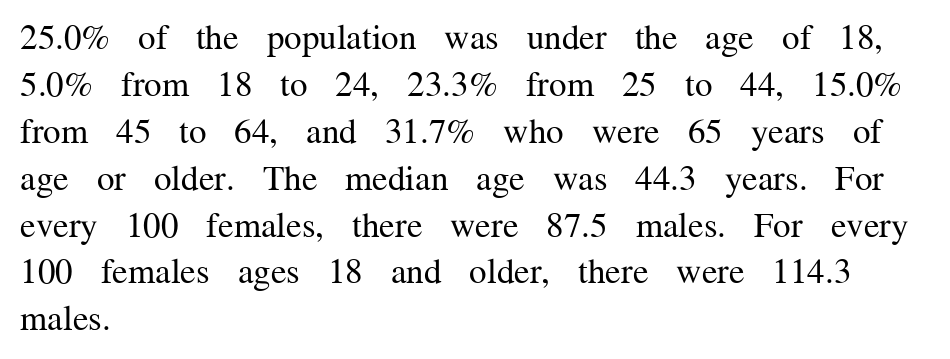
The image shows 35 px regular-weight serif type, upright; set left-aligned, normal line spacing (1.34x), normal letter spacing, not underlined; medium stroke contrast and a medium x-height.
